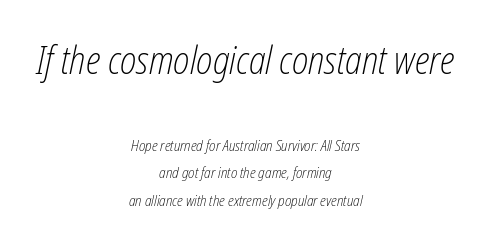
{"italic": "yes", "lean": "right", "slant_degrees": 12, "bold": "no", "weight": "light", "width": "condensed", "stroke_contrast": "low", "x_height": "medium", "monospaced": "no", "underline": "no", "align": "center", "line_spacing_ratio": 1.85, "letter_spacing": "normal", "letter_spacing_em": 0.0, "larger_block": "first", "size_ratio": 2.53, "glyph_px": 38}
